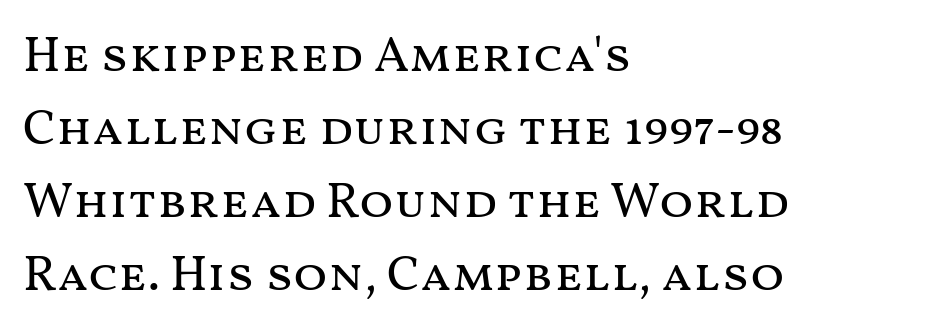
Q: Is the text bold? A: No.
Q: Is the text italic (slanted)? A: No, it is upright.
Q: Is the text underlined? A: No.
Q: How is the paragraph aligned? A: Left-aligned.
Q: Is the spacing between letters normal or unusually wide? A: Normal.
Q: Is the spacing between lines tight, normal or loose? A: Normal.
Q: Width (condensed, normal, or wide)? A: Wide.
Q: Stroke contrast? A: Medium.
Q: x-height? A: Medium.
Q: Monospaced? A: No.
